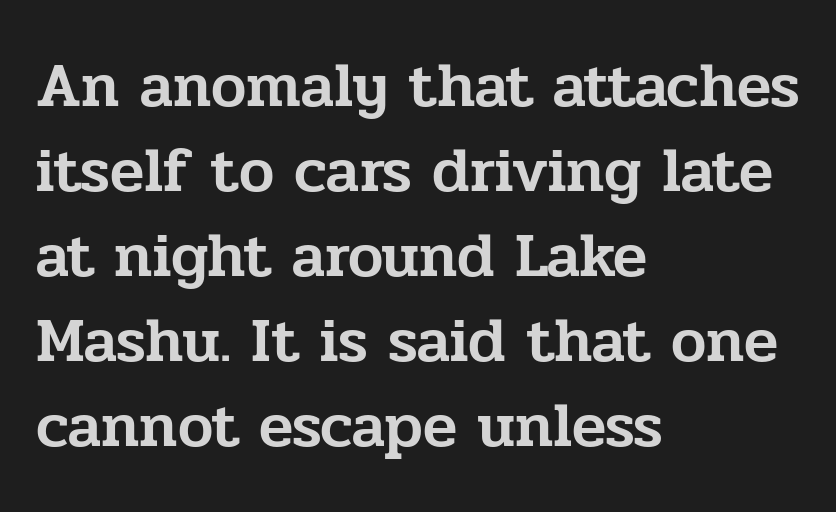
Q: Is the text italic (slanted)? A: No, it is upright.
Q: Is the typeface a serif or a sans-serif typeface? A: Serif.
Q: Is the text underlined? A: No.
Q: How is the paragraph aligned? A: Left-aligned.
Q: Is the spacing between letters normal or unusually wide? A: Normal.
Q: Is the spacing between lines tight, normal or loose? A: Normal.
Q: Width (condensed, normal, or wide)? A: Normal.
Q: Stroke contrast? A: Low.
Q: x-height? A: Medium.
Q: Monospaced? A: No.
